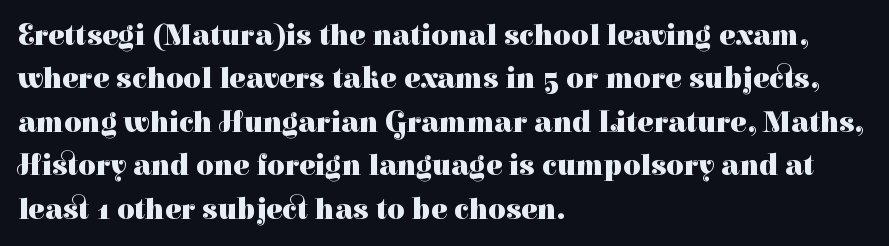
Q: Is the text bold? A: Yes.
Q: Is the text italic (slanted)? A: No, it is upright.
Q: Is the typeface a serif or a sans-serif typeface? A: Serif.
Q: Is the text underlined? A: No.
Q: How is the paragraph aligned? A: Left-aligned.
Q: Is the spacing between letters normal or unusually wide? A: Normal.
Q: Is the spacing between lines tight, normal or loose? A: Normal.
Q: Width (condensed, normal, or wide)? A: Normal.
Q: Stroke contrast? A: High.
Q: x-height? A: Medium.
Q: Monospaced? A: No.
